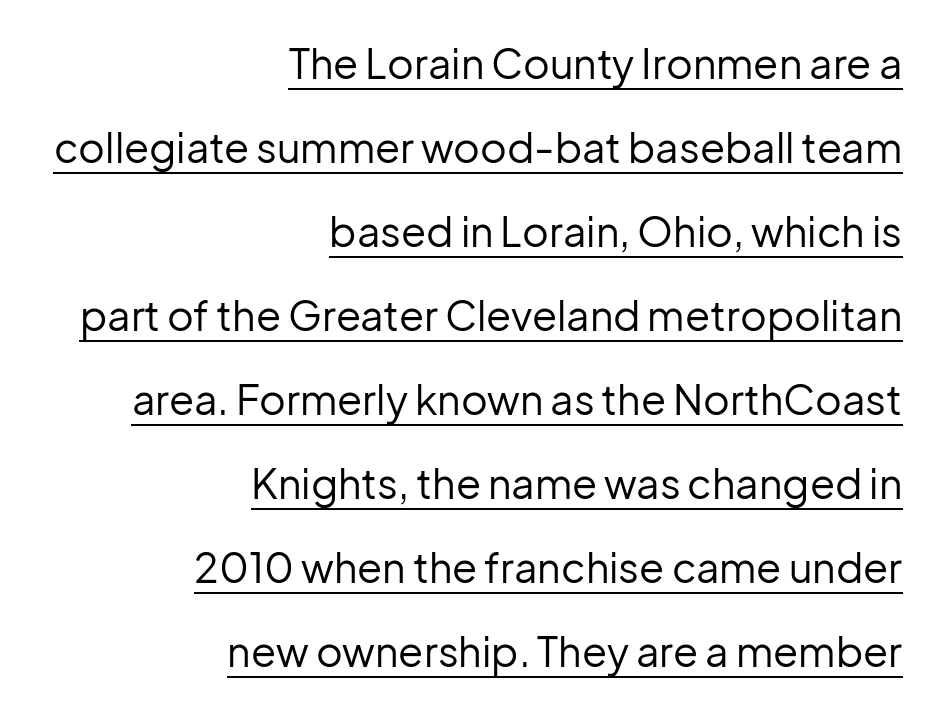
{"serif": "no", "italic": "no", "bold": "no", "weight": "regular", "width": "normal", "stroke_contrast": "low", "x_height": "medium", "monospaced": "no", "underline": "yes", "align": "right", "line_spacing": "loose", "line_spacing_ratio": 2.05, "letter_spacing": "normal", "letter_spacing_em": 0.0, "glyph_px": 41}
